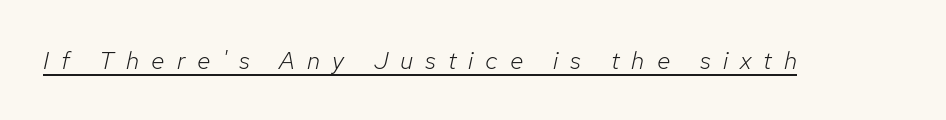
The image shows 25 px text type, italic (leaning right); set unusually wide letter spacing (+0.48 em), underlined.
